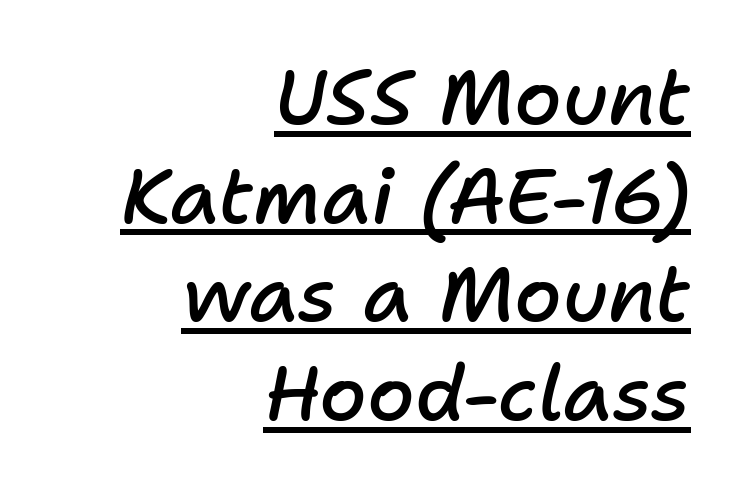
{"italic": "yes", "lean": "right", "slant_degrees": 11, "bold": "semi", "weight": "semibold", "width": "normal", "stroke_contrast": "low", "x_height": "medium", "monospaced": "no", "underline": "yes", "align": "right", "line_spacing": "normal", "line_spacing_ratio": 1.28, "letter_spacing": "normal", "letter_spacing_em": 0.0, "glyph_px": 77}
